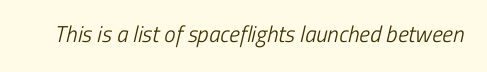
The image shows 23 px text type; set normal letter spacing, not underlined.
